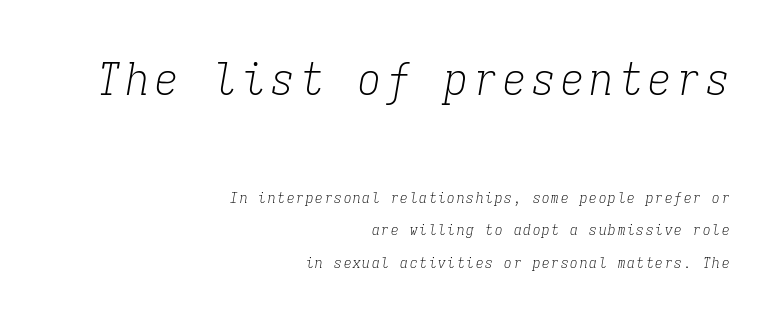
The image shows 46 px light, condensed serif type, italic (leaning right), monospaced; set right-aligned, loose line spacing (2.19x), not underlined; the first (top) block is 3.07x larger; low stroke contrast and a medium x-height.
